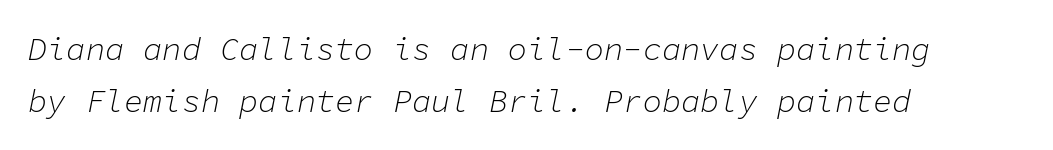
The face used here is monospaced, like something from a code editor. Tall strokes in this sample are angled rather than plumb. Ink coverage per letter is moderate at most. Does extra space separate the letters? No, they use regular spacing. Leading matches the norm, producing a regular column. In CSS terms this would be text-align: left.
